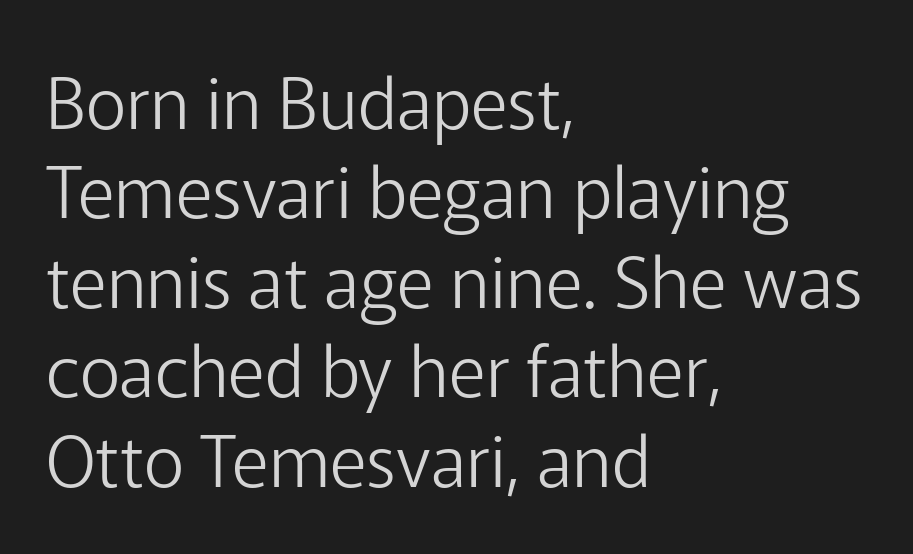
{"serif": "no", "italic": "no", "bold": "no", "weight": "light", "width": "normal", "stroke_contrast": "low", "x_height": "medium", "monospaced": "no", "underline": "no", "align": "left", "line_spacing": "normal", "line_spacing_ratio": 1.26, "letter_spacing": "normal", "letter_spacing_em": 0.0, "glyph_px": 71}
